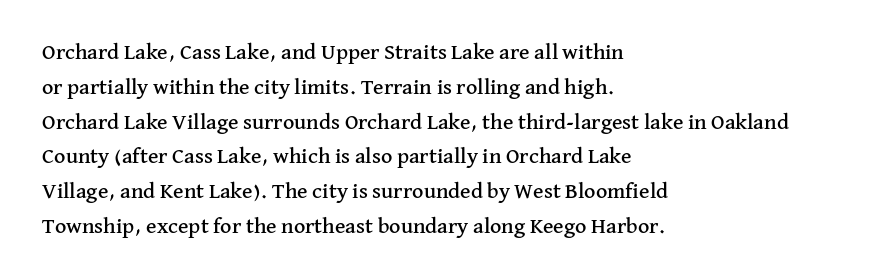
The letters stand straight up with perfectly vertical stems. The strip under each line holds only bare page. Each new line begins a customary step beneath the previous one. Inter-character spacing is left at the font's built-in metrics. The paragraph shown leans on its left margin.
